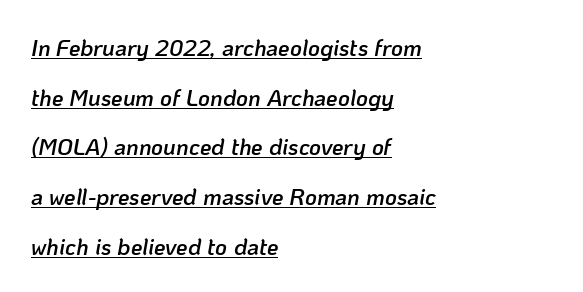
Leftover space on each line is placed entirely after the last word. You could fit nearly another row in the gap between these rows. Tall strokes in this sample are angled rather than plumb. The rendering uses a semibold face; strokes are thickened but not to full bold. How are the letters spaced? Ordinarily, with no added tracking.
